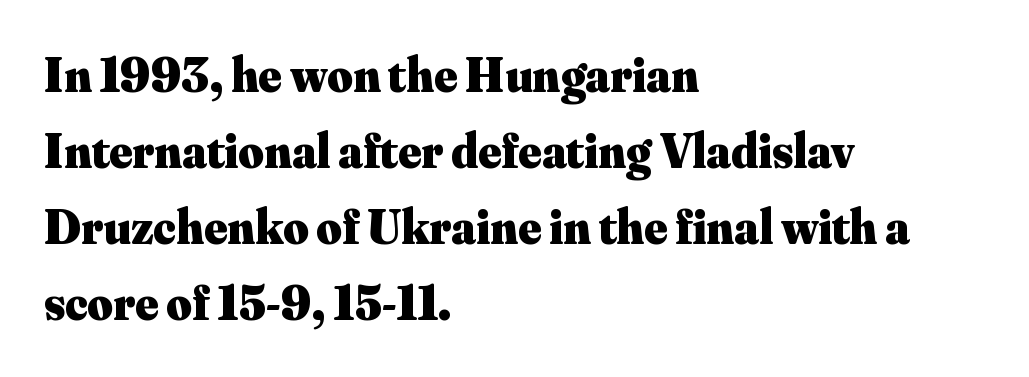
Q: Is the text bold? A: Yes.
Q: Is the text italic (slanted)? A: No, it is upright.
Q: Is the typeface a serif or a sans-serif typeface? A: Serif.
Q: Is the text underlined? A: No.
Q: How is the paragraph aligned? A: Left-aligned.
Q: Is the spacing between letters normal or unusually wide? A: Normal.
Q: Is the spacing between lines tight, normal or loose? A: Normal.
Q: Width (condensed, normal, or wide)? A: Normal.
Q: Stroke contrast? A: Medium.
Q: x-height? A: Small.
Q: Monospaced? A: No.
